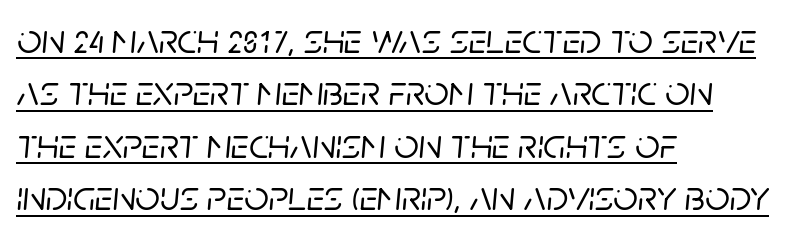
This sample is left-justified, so line endings fall wherever the words run out. The face used here appears with an underline applied. The lettering tilts uniformly, giving the passage an italic look. Look at the tracking — it's just the regular setting, nothing added. Looks like regular typesetting: each glyph gets only the width it needs.
